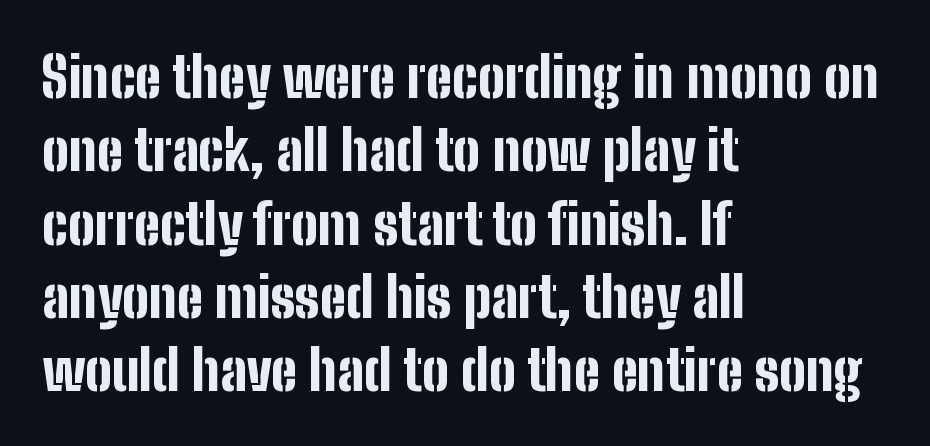
Q: Is the text bold? A: Yes.
Q: Is the text italic (slanted)? A: No, it is upright.
Q: Is the typeface a serif or a sans-serif typeface? A: Sans-serif.
Q: Is the text underlined? A: No.
Q: How is the paragraph aligned? A: Left-aligned.
Q: Is the spacing between letters normal or unusually wide? A: Normal.
Q: Is the spacing between lines tight, normal or loose? A: Normal.
Q: Width (condensed, normal, or wide)? A: Condensed.
Q: Stroke contrast? A: Low.
Q: x-height? A: Medium.
Q: Monospaced? A: No.
